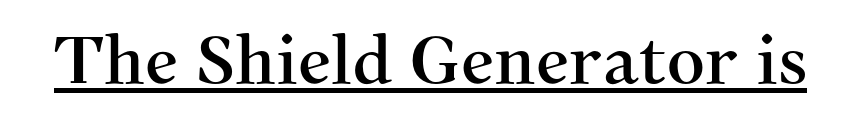
Q: Is the text italic (slanted)? A: No, it is upright.
Q: Is the typeface a serif or a sans-serif typeface? A: Serif.
Q: Is the text underlined? A: Yes.
Q: Is the spacing between letters normal or unusually wide? A: Normal.
Q: Width (condensed, normal, or wide)? A: Normal.
Q: Stroke contrast? A: Medium.
Q: x-height? A: Medium.
Q: Monospaced? A: No.
